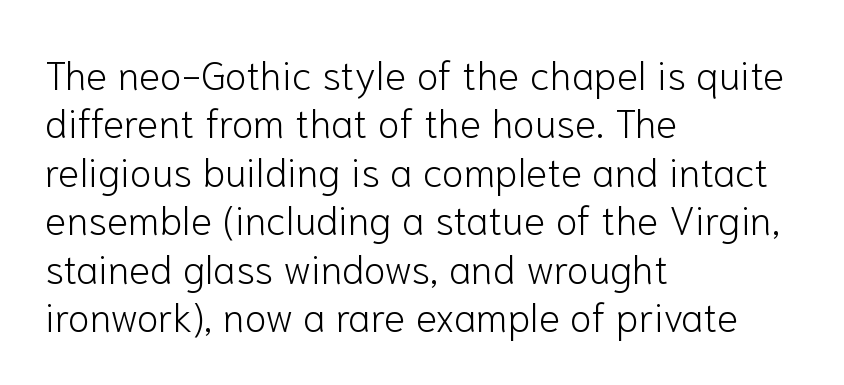
This sample uses plain, unmodified letter spacing. Varying glyph widths throughout — classic text-font behaviour. Classification — sans serif. The lettering holds an erect, upright posture throughout. The letters look calm and open, with moderate or lighter stems. The compositor pushed each line to the left boundary.
